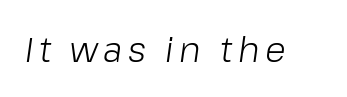
The image shows 34 px light type, italic (leaning right); set not underlined; low stroke contrast and a medium x-height.
